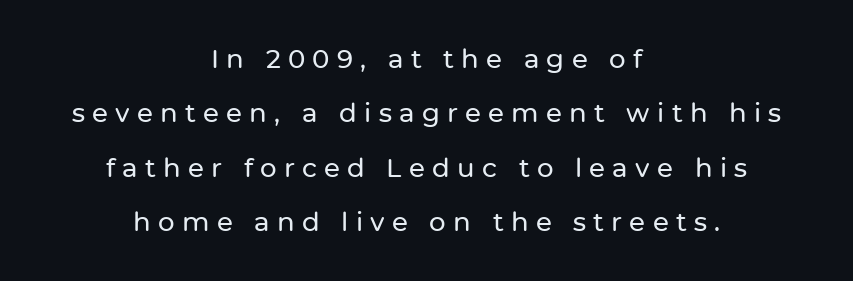
The whitespace from short lines is split evenly between both sides. Designer's note — italics off, roman on. Rule under the text: the space is simply empty. These lines stand farther apart than default settings would place them.
